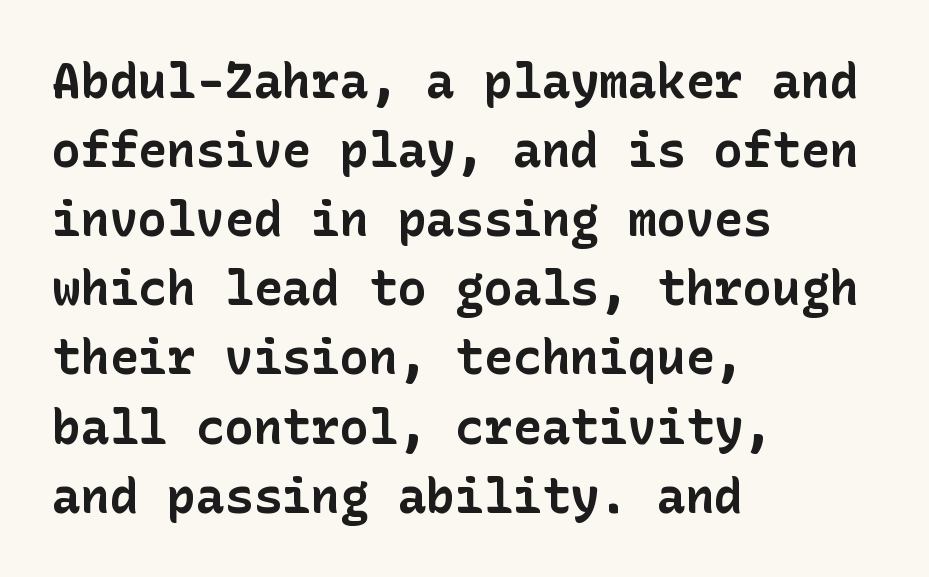
Is there much room between lines? A standard amount, neither cramped nor airy. Bold? Absolutely — the strokes are thick and heavy. Nobody drew a line under any word here. Nope, no serifs anywhere on these letters. In terms of letterspacing, this is plain default setting.
